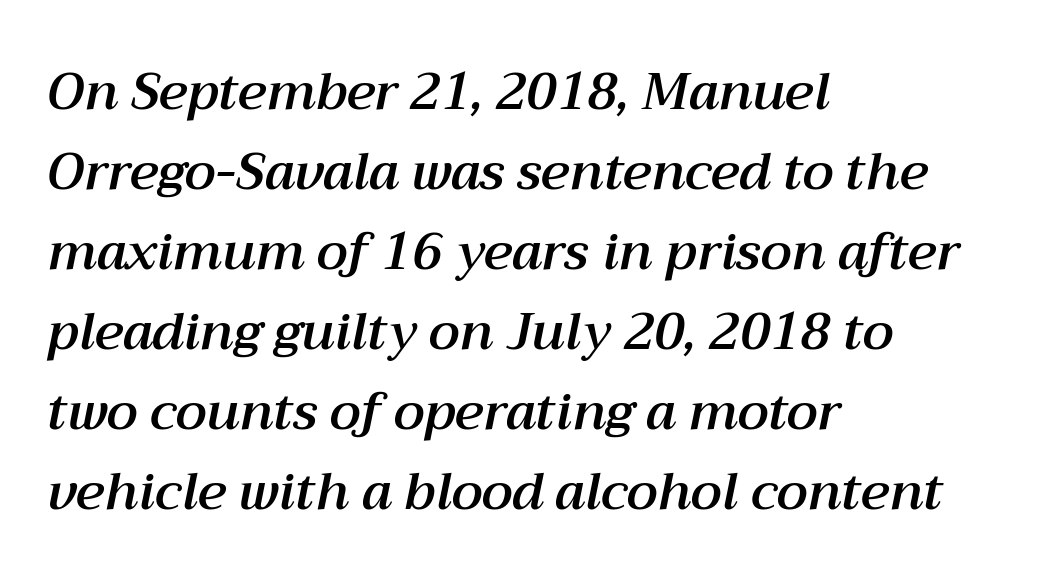
Q: Is the text italic (slanted)? A: Yes, it leans right by about 12 degrees.
Q: Is the text underlined? A: No.
Q: How is the paragraph aligned? A: Left-aligned.
Q: Is the spacing between letters normal or unusually wide? A: Normal.
Q: Is the spacing between lines tight, normal or loose? A: Normal.
Q: Width (condensed, normal, or wide)? A: Normal.
Q: Stroke contrast? A: Medium.
Q: x-height? A: Medium.
Q: Monospaced? A: No.
